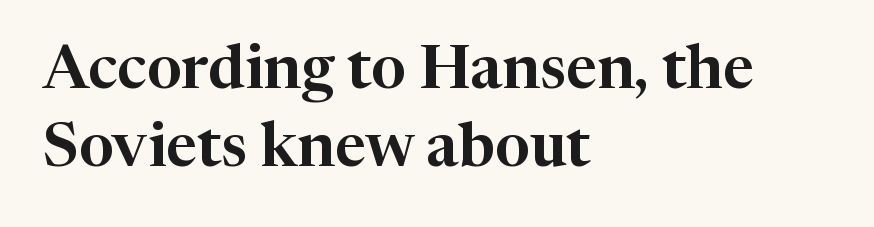
The image shows 61 px serif type, upright; set left-aligned, normal line spacing (1.28x), normal letter spacing, not underlined; high stroke contrast and a medium x-height.
